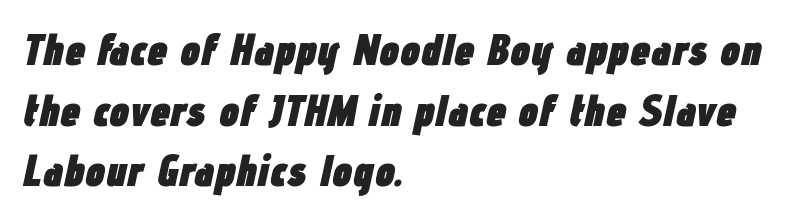
Slanted lettering throughout. A dark, heavy texture on the line: the type is bold. The letters sit at their default tracking, neither squeezed nor spread. The face used here is proportionally spaced, like ordinary book or web type. A clean baseline with only descenders dipping below it.
